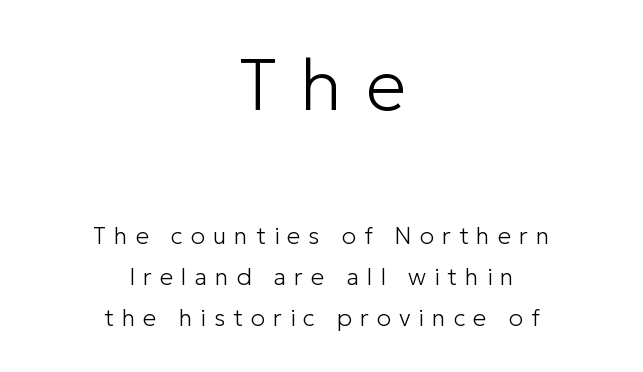
The image shows 72 px light sans-serif type, upright; set centered, line spacing 1.71x, unusually wide letter spacing (+0.33 em), not underlined; the first (top) block is 3.0x larger; low stroke contrast and a medium x-height.
